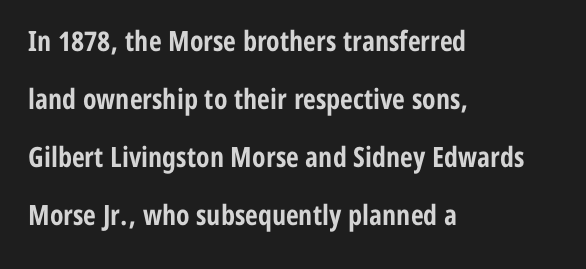
Each glyph is drawn with heavy, bold strokes. Unlike a traditional serif, this face leaves its strokes unadorned. The passage shown is typed in a proportional face where columns would drift. Caption: standard tracking, unaltered.
